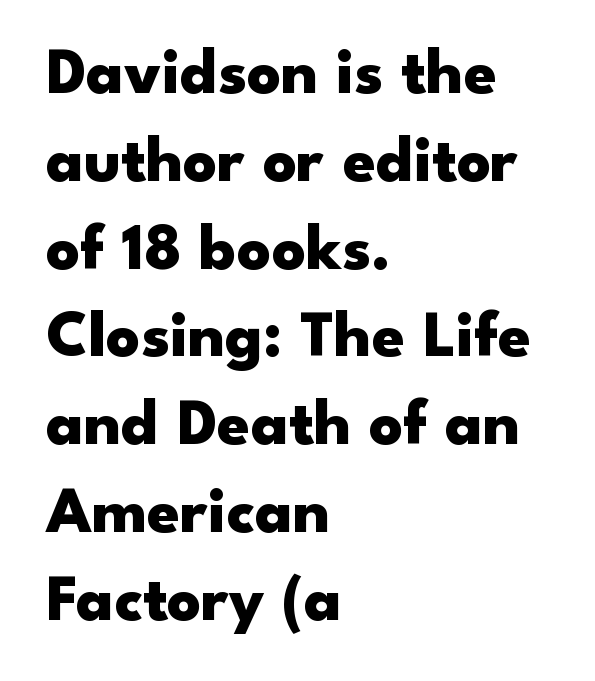
Glyph-to-glyph distance matches everyday printed text. Only glyphs here, with clear space below each row. Interline gaps are of average width in this sample. When letters stand straight like this, we call the style roman or upright. The characters look thick and weighty, a clear bold.
